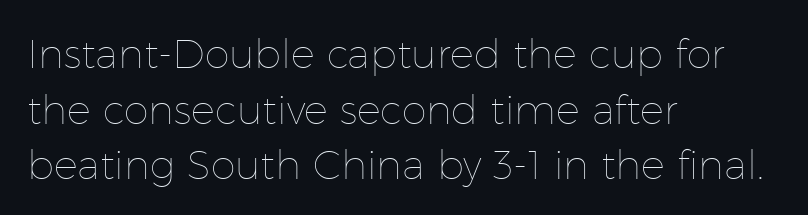
{"italic": "no", "bold": "no", "weight": "thin", "width": "normal", "stroke_contrast": "low", "x_height": "medium", "monospaced": "no", "underline": "no", "align": "left", "line_spacing": "normal", "line_spacing_ratio": 1.39, "letter_spacing": "normal", "letter_spacing_em": 0.0, "glyph_px": 40}
